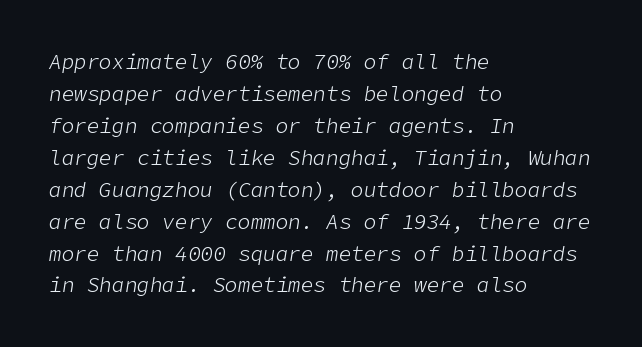
{"italic": "yes", "lean": "right", "slant_degrees": 9, "bold": "no", "underline": "no", "align": "left", "line_spacing": "normal", "line_spacing_ratio": 1.52, "letter_spacing": "normal", "letter_spacing_em": 0.0, "glyph_px": 21}
